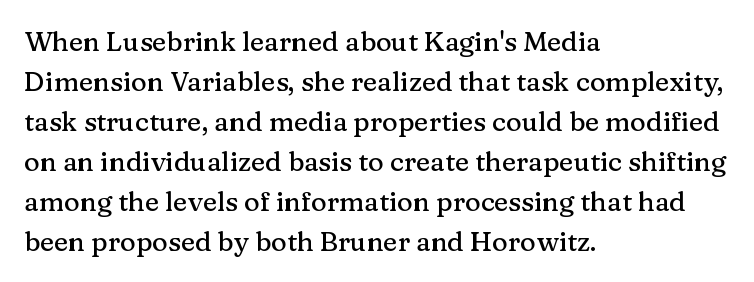
{"italic": "no", "underline": "no", "align": "left", "line_spacing": "normal", "line_spacing_ratio": 1.48, "letter_spacing": "normal", "letter_spacing_em": 0.0, "glyph_px": 27}
